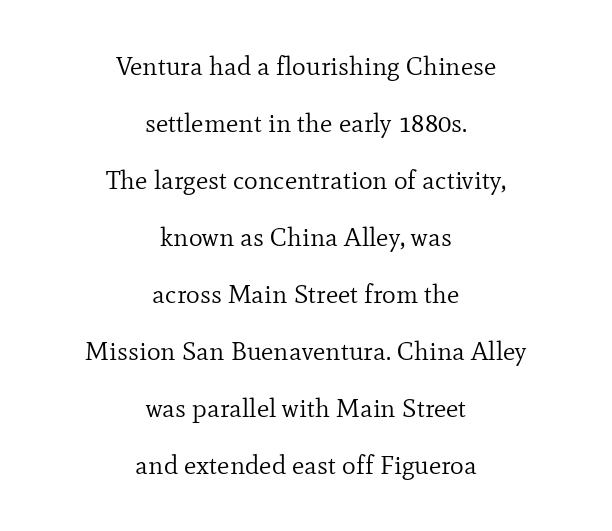
The compositor balanced each line on the midline. Vertically, the passage feels expansive, rows floating well apart. A quiet, ordinary-to-light weight characterises the typeface. No word sits above an underline. Nothing unusual about the tracking: characters are spaced as the font intends. Posture: vertical.
